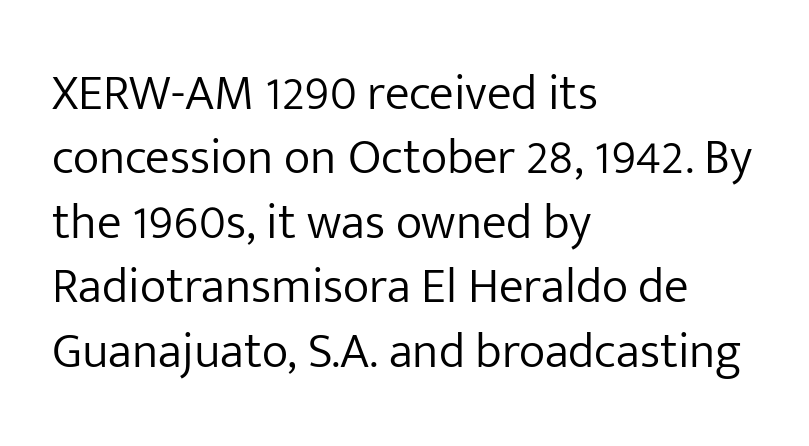
Q: Is the text bold? A: No.
Q: Is the text italic (slanted)? A: No, it is upright.
Q: Is the typeface a serif or a sans-serif typeface? A: Sans-serif.
Q: Is the text underlined? A: No.
Q: How is the paragraph aligned? A: Left-aligned.
Q: Is the spacing between letters normal or unusually wide? A: Normal.
Q: Is the spacing between lines tight, normal or loose? A: Normal.
Q: Width (condensed, normal, or wide)? A: Normal.
Q: Stroke contrast? A: Low.
Q: x-height? A: Medium.
Q: Monospaced? A: No.
